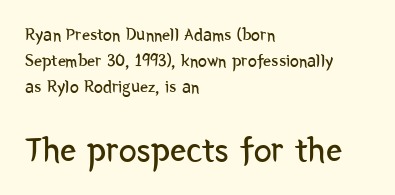
The image shows 36 px regular-weight, condensed sans-serif type, upright; set left-aligned, normal line spacing (1.45x), normal letter spacing, not underlined; the second (bottom) block is 2.0x larger; low stroke contrast and a medium x-height.
